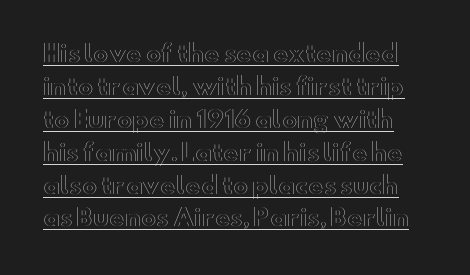
{"italic": "no", "underline": "yes", "line_spacing": "normal", "line_spacing_ratio": 1.43, "letter_spacing": "normal", "letter_spacing_em": 0.0, "glyph_px": 23}
